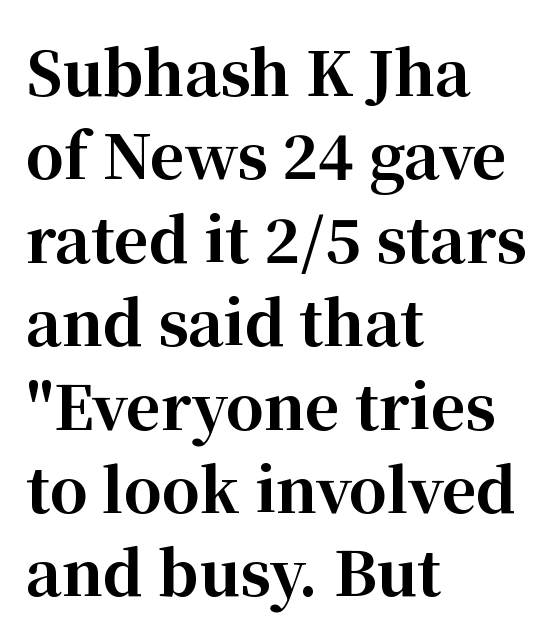
The image shows 60 px bold serif type, upright; set left-aligned, normal line spacing (1.39x), normal letter spacing, not underlined; high stroke contrast and a medium x-height.
